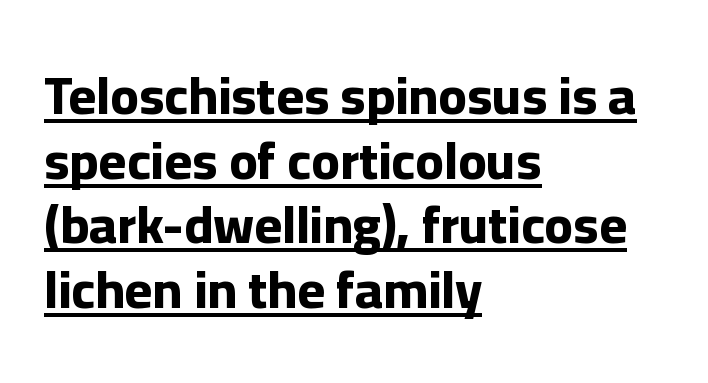
If you drew a ruler down the left edge, every line would touch it. In terms of posture, this sample is upright. These words are printed bold, with thick strokes throughout. In terms of letterspacing, this is plain default setting.
